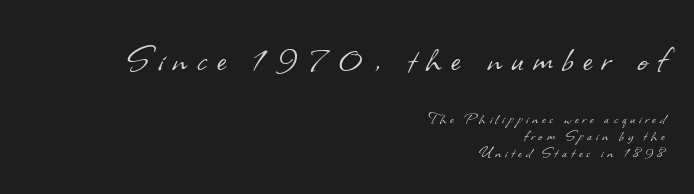
Q: Is the text bold? A: No.
Q: Is the typeface a serif or a sans-serif typeface? A: Sans-serif.
Q: Is the text underlined? A: No.
Q: How is the paragraph aligned? A: Right-aligned.
Q: Is the spacing between letters normal or unusually wide? A: Unusually wide.
Q: Is the spacing between lines tight, normal or loose? A: Tight.
Q: Which block of text is set in a larger size, the first (top) or the second (bottom)? A: The first (top) one.
Q: Width (condensed, normal, or wide)? A: Normal.
Q: Stroke contrast? A: Low.
Q: x-height? A: Small.
Q: Monospaced? A: No.
